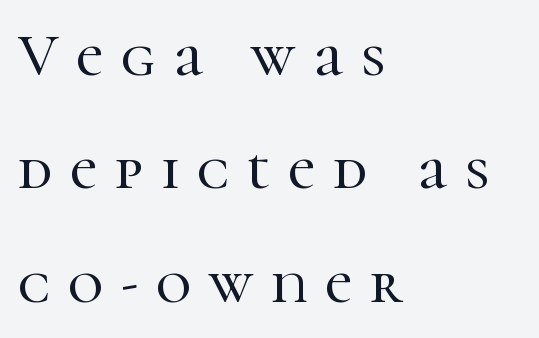
The image shows 61 px serif type, upright; set left-aligned, line spacing 1.86x, unusually wide letter spacing (+0.29 em), not underlined; high stroke contrast and a medium x-height.
